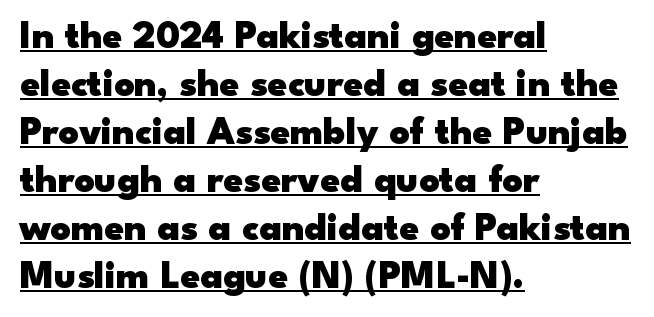
The image shows 39 px heavy, wide sans-serif type, upright; set left-aligned, line spacing 1.23x, normal letter spacing, underlined; low stroke contrast and a small x-height.
